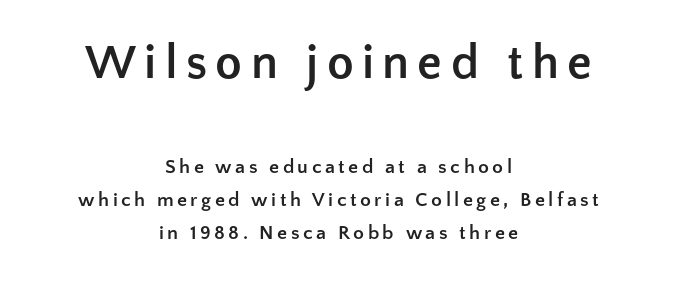
Q: Is the text bold? A: Yes.
Q: Is the text italic (slanted)? A: No, it is upright.
Q: Is the typeface a serif or a sans-serif typeface? A: Sans-serif.
Q: Is the text underlined? A: No.
Q: How is the paragraph aligned? A: Centered.
Q: Is the spacing between lines tight, normal or loose? A: Normal.
Q: Which block of text is set in a larger size, the first (top) or the second (bottom)? A: The first (top) one.
Q: Width (condensed, normal, or wide)? A: Normal.
Q: Stroke contrast? A: Low.
Q: x-height? A: Medium.
Q: Monospaced? A: No.
